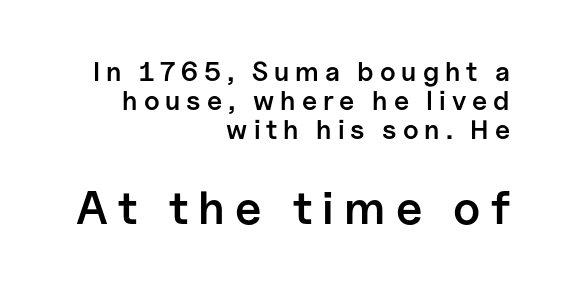
The image shows 47 px semibold sans-serif type, upright; set right-aligned, tight line spacing (1.07x), unusually wide letter spacing (+0.22 em), not underlined; the second (bottom) block is 1.74x larger; low stroke contrast and a medium x-height.
